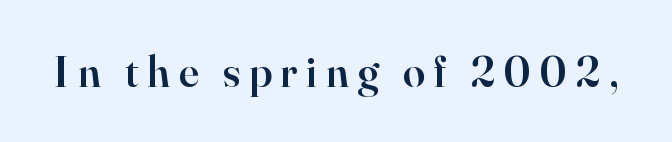
Letters rest on an invisible, unmarked baseline. How are the letters spaced? Widely, with obvious added tracking. The font is running at a semibold setting, under full bold. Spacing verdict: proportional, widths tailored to each character.
